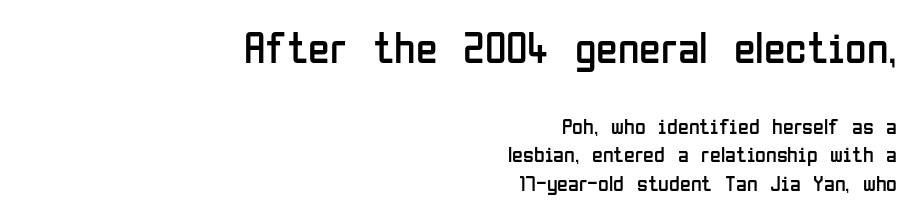
A student would notice the top passage is typeset larger than what follows. Spacing between characters is what you'd get straight out of the box. Reading down the column, the eye jumps a familiar distance to each next line. The face used here is proportionally spaced, like ordinary book or web type. The type sits square on the baseline with zero lean.
